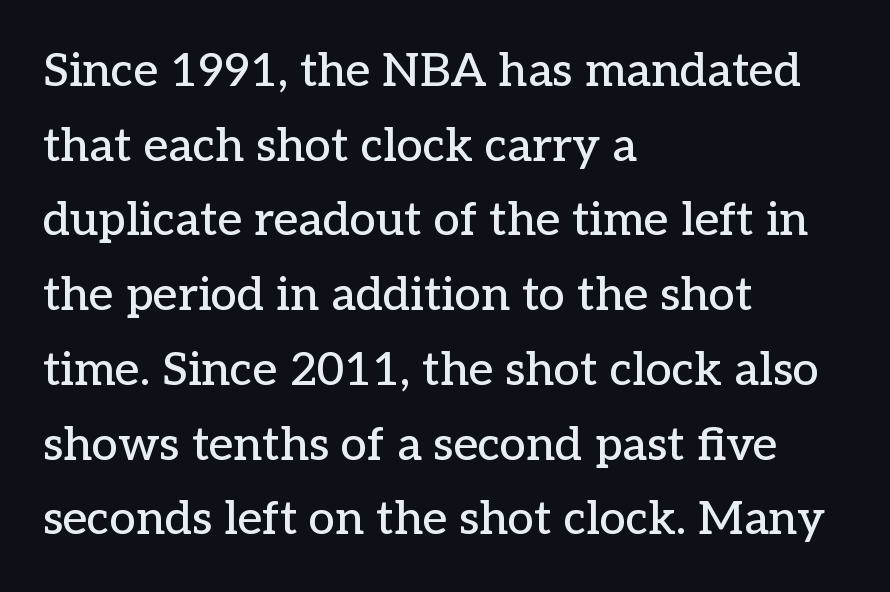
Q: Is the text italic (slanted)? A: No, it is upright.
Q: Is the typeface a serif or a sans-serif typeface? A: Serif.
Q: Is the text underlined? A: No.
Q: How is the paragraph aligned? A: Left-aligned.
Q: Is the spacing between letters normal or unusually wide? A: Normal.
Q: Is the spacing between lines tight, normal or loose? A: Normal.
Q: Width (condensed, normal, or wide)? A: Normal.
Q: Stroke contrast? A: Low.
Q: x-height? A: Medium.
Q: Monospaced? A: No.
